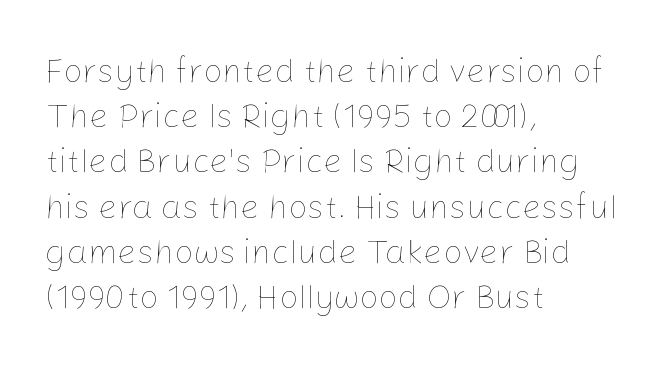
The image shows 34 px thin type, upright; set left-aligned, normal line spacing (1.33x), normal letter spacing, not underlined; low stroke contrast and a medium x-height.
